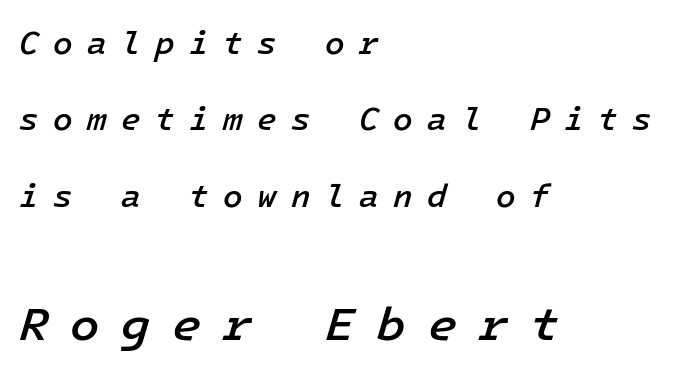
{"italic": "yes", "lean": "right", "slant_degrees": 16, "bold": "semi", "weight": "semibold", "width": "normal", "stroke_contrast": "low", "x_height": "medium", "underline": "no", "align": "left", "line_spacing": "loose", "line_spacing_ratio": 2.39, "letter_spacing": "wide", "letter_spacing_em": 0.45, "larger_block": "second", "size_ratio": 1.5, "glyph_px": 48}
